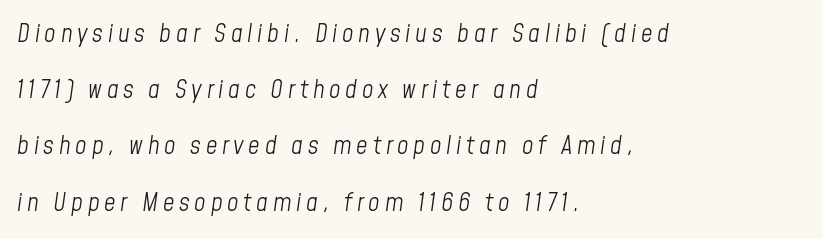
The image shows 25 px text type, italic (leaning right); set left-aligned, loose line spacing (2.25x), not underlined.
